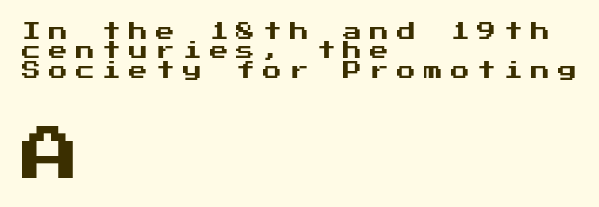
The image shows 58 px sans-serif type, upright; set left-aligned, tight line spacing (1.02x), unusually wide letter spacing (+0.41 em), not underlined; the second (bottom) block is 3.05x larger; medium stroke contrast and a medium x-height.
